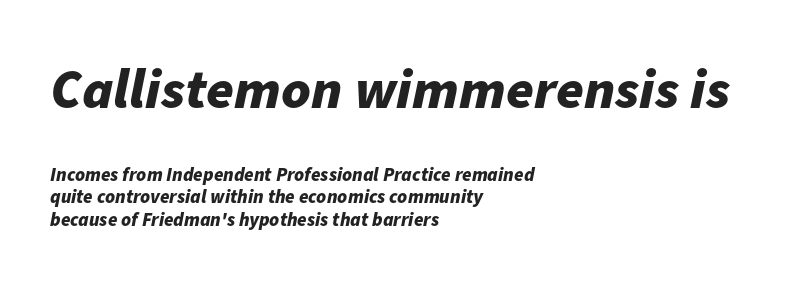
{"italic": "yes", "lean": "right", "slant_degrees": 11, "bold": "yes", "weight": "bold", "width": "normal", "stroke_contrast": "low", "x_height": "medium", "monospaced": "no", "underline": "no", "align": "left", "line_spacing_ratio": 1.18, "letter_spacing": "normal", "letter_spacing_em": 0.0, "larger_block": "first", "size_ratio": 2.95, "glyph_px": 56}
